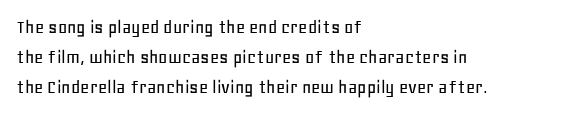
{"italic": "no", "underline": "no", "align": "left", "line_spacing": "normal", "line_spacing_ratio": 1.49, "letter_spacing": "normal", "letter_spacing_em": 0.0, "glyph_px": 20}
